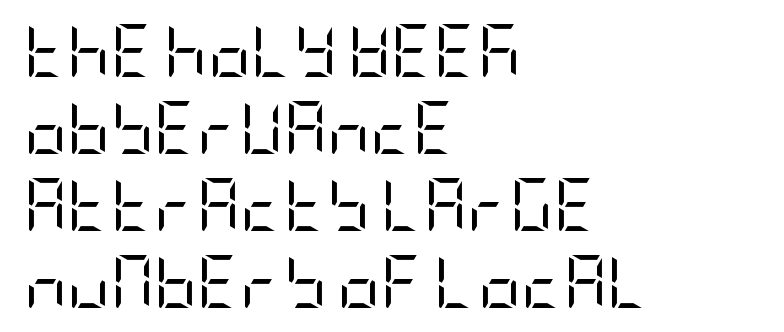
The lettering stays uniformly vertical, giving the passage a roman look. Honestly, there is no underline to notice here at all. The glyphs in this specimen are sans serif. How would I describe the line gaps? Plain and ordinary. Horizontally, the lines are justified to the leading edge only. A light-to-regular cut is what we see here.
